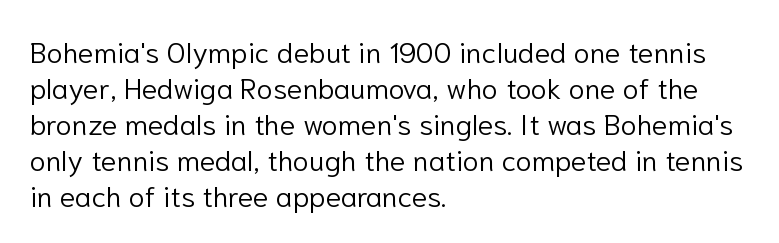
Q: Is the text bold? A: No.
Q: Is the text italic (slanted)? A: No, it is upright.
Q: Is the typeface a serif or a sans-serif typeface? A: Sans-serif.
Q: Is the text underlined? A: No.
Q: How is the paragraph aligned? A: Left-aligned.
Q: Is the spacing between letters normal or unusually wide? A: Normal.
Q: Width (condensed, normal, or wide)? A: Normal.
Q: Stroke contrast? A: Low.
Q: x-height? A: Medium.
Q: Monospaced? A: No.
